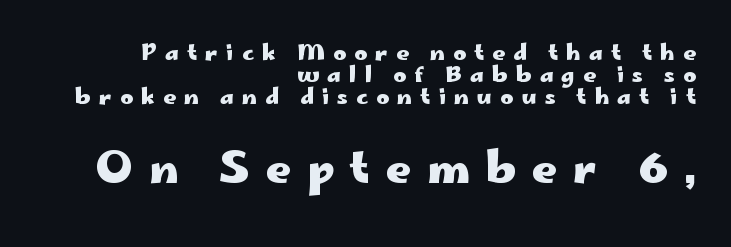
Character widths vary here, with narrow letters taking less room than wide ones. Descenders are the only things crossing below the line. Are there feet on the stems? There aren't — it's a sans. You can tell it's not italic because the verticals are truly vertical.
